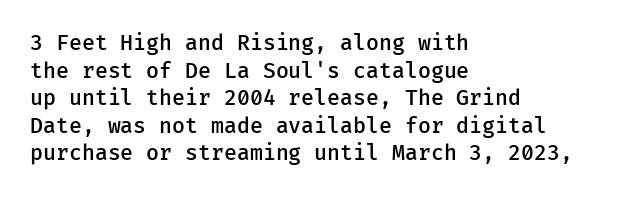
The image shows 21 px text type, upright; set left-aligned, normal line spacing (1.31x), normal letter spacing, not underlined.
